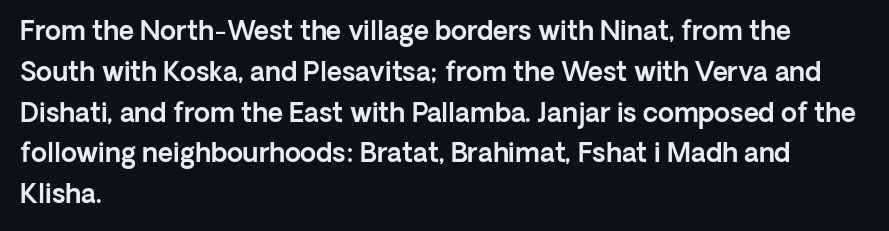
{"italic": "no", "underline": "no", "align": "left", "line_spacing": "normal", "line_spacing_ratio": 1.57, "letter_spacing": "normal", "letter_spacing_em": 0.0, "glyph_px": 26}
